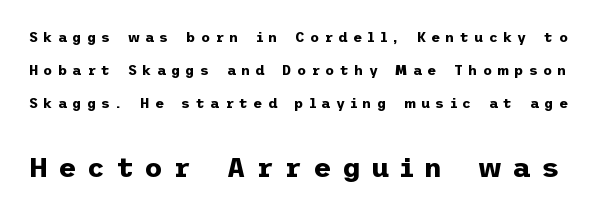
Q: Is the text bold? A: Yes.
Q: Is the text italic (slanted)? A: No, it is upright.
Q: Is the typeface a serif or a sans-serif typeface? A: Sans-serif.
Q: Is the text underlined? A: No.
Q: Is the spacing between letters normal or unusually wide? A: Unusually wide.
Q: Is the spacing between lines tight, normal or loose? A: Loose.
Q: Which block of text is set in a larger size, the first (top) or the second (bottom)? A: The second (bottom) one.
Q: Width (condensed, normal, or wide)? A: Normal.
Q: Stroke contrast? A: Low.
Q: x-height? A: Medium.
